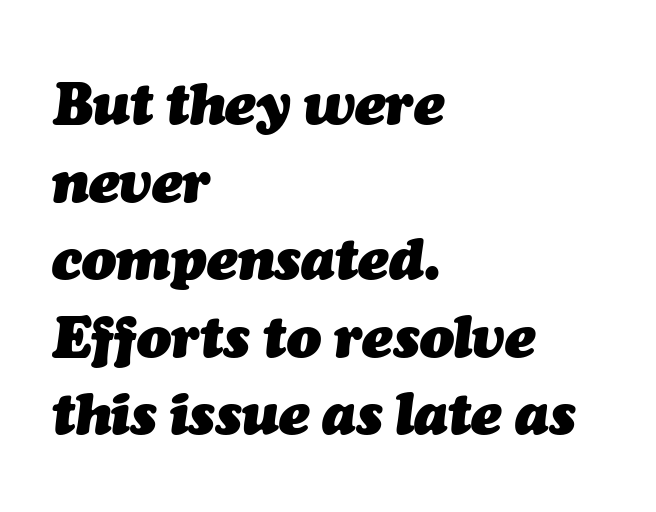
{"italic": "yes", "lean": "right", "slant_degrees": 7, "bold": "yes", "weight": "heavy", "width": "normal", "stroke_contrast": "medium", "x_height": "medium", "monospaced": "no", "underline": "no", "align": "left", "line_spacing": "normal", "line_spacing_ratio": 1.36, "letter_spacing": "normal", "letter_spacing_em": 0.0, "glyph_px": 57}
